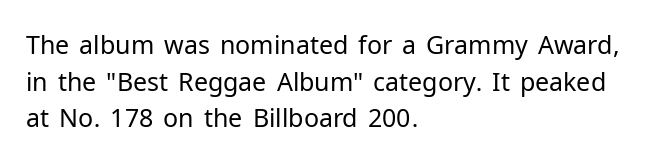
Q: Is the text bold? A: No.
Q: Is the text italic (slanted)? A: No, it is upright.
Q: Is the text underlined? A: No.
Q: How is the paragraph aligned? A: Left-aligned.
Q: Is the spacing between letters normal or unusually wide? A: Normal.
Q: Is the spacing between lines tight, normal or loose? A: Normal.
